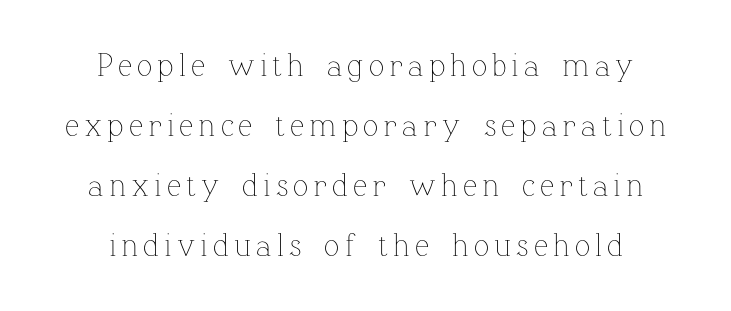
Leftover space on each line is divided equally before and after the words. Varying glyph widths throughout — classic text-font behaviour. Descenders hang freely into open space. A typesetter would mark this as roman, not italic.
